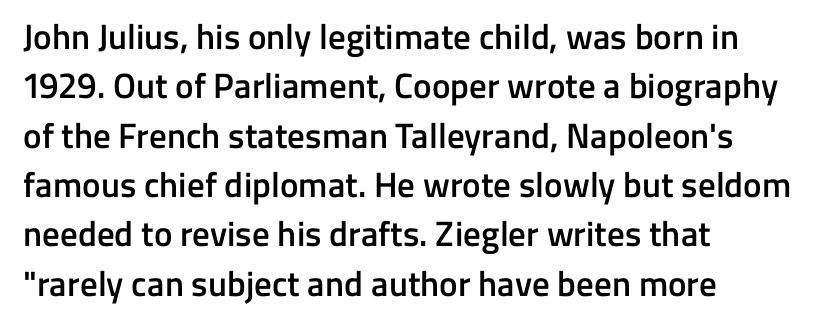
The image shows 35 px semibold sans-serif type, upright; set left-aligned, normal line spacing (1.41x), normal letter spacing, not underlined; low stroke contrast and a medium x-height.
